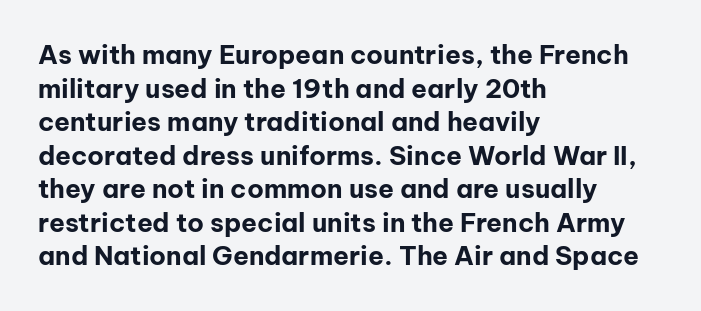
Regarding leading, the lines here are spaced in the standard way. Nothing unusual about the tracking: characters are spaced as the font intends. Clear beneath every line of the passage. The compositor pushed each line to the left boundary. Ascenders rise straight up at ninety degrees. The font is running at its bold setting.
